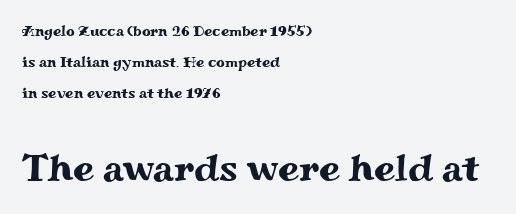
{"serif": "yes", "italic": "no", "width": "wide", "stroke_contrast": "medium", "x_height": "small", "monospaced": "no", "underline": "no", "align": "left", "line_spacing": "loose", "line_spacing_ratio": 2.06, "letter_spacing": "normal", "letter_spacing_em": 0.0, "larger_block": "second", "size_ratio": 2.53, "glyph_px": 38}
